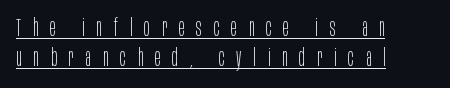
{"italic": "no", "bold": "no", "underline": "yes", "align": "left", "line_spacing": "normal", "line_spacing_ratio": 1.25, "letter_spacing": "wide", "letter_spacing_em": 0.49, "glyph_px": 24}
